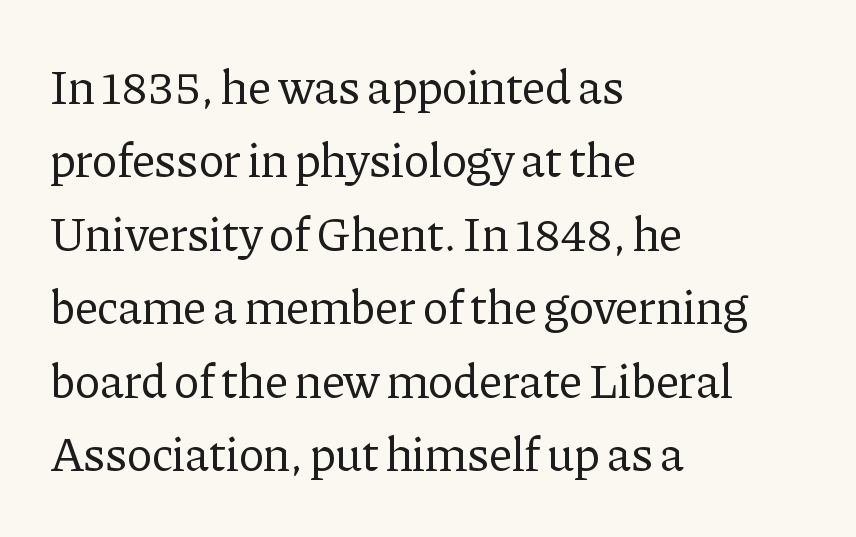
Q: Is the text bold? A: No.
Q: Is the text italic (slanted)? A: No, it is upright.
Q: Is the typeface a serif or a sans-serif typeface? A: Serif.
Q: Is the text underlined? A: No.
Q: How is the paragraph aligned? A: Left-aligned.
Q: Is the spacing between letters normal or unusually wide? A: Normal.
Q: Is the spacing between lines tight, normal or loose? A: Normal.
Q: Width (condensed, normal, or wide)? A: Normal.
Q: Stroke contrast? A: Low.
Q: x-height? A: Medium.
Q: Monospaced? A: No.
